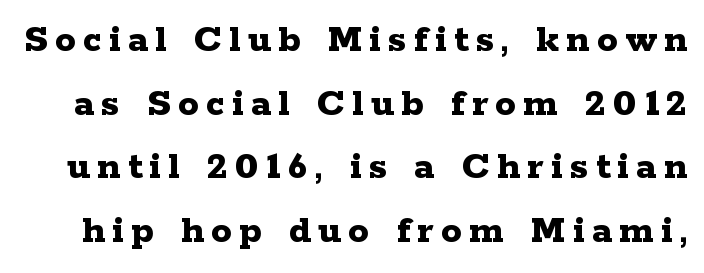
This sample uses an upright cut, with every glyph sitting square on the baseline. You can tell from the footed stems that serif type was used. Decoration check: the copy has no underline. Spacing verdict: proportional, widths tailored to each character.
